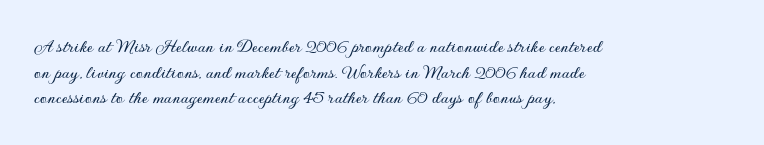
The image shows 20 px text type; set left-aligned, normal line spacing (1.28x), normal letter spacing, not underlined.
